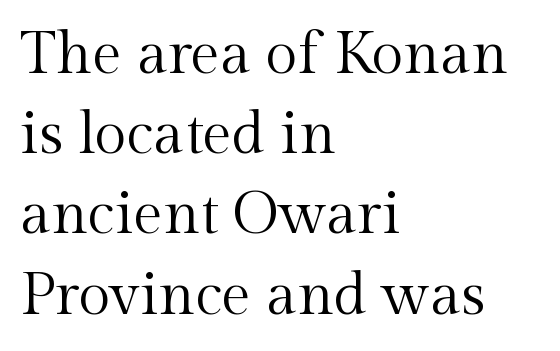
Q: Is the text bold? A: No.
Q: Is the text italic (slanted)? A: No, it is upright.
Q: Is the typeface a serif or a sans-serif typeface? A: Serif.
Q: Is the text underlined? A: No.
Q: How is the paragraph aligned? A: Left-aligned.
Q: Is the spacing between letters normal or unusually wide? A: Normal.
Q: Is the spacing between lines tight, normal or loose? A: Normal.
Q: Width (condensed, normal, or wide)? A: Normal.
Q: x-height? A: Medium.
Q: Monospaced? A: No.
